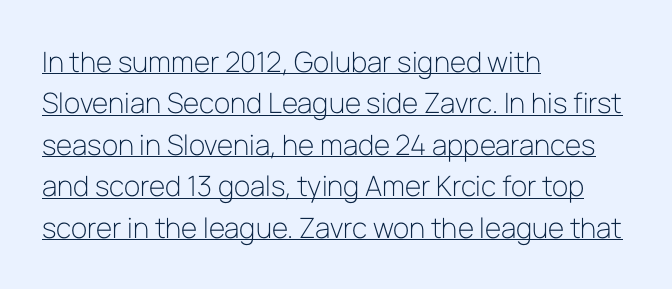
Is this a sans? Yes — the strokes have no serifs. Compared with typical paragraphs, the rows here are spaced about the same. Quick note: underline on. The letters sit at their default tracking, neither squeezed nor spread.
